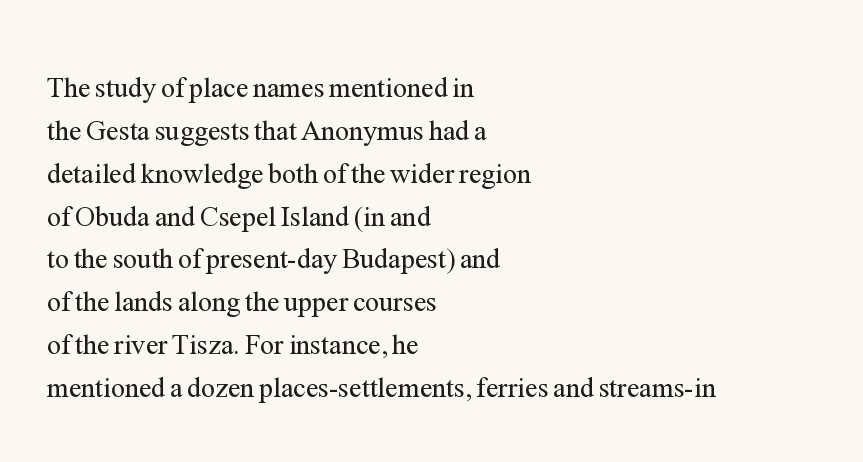
Nothing unusual about the tracking: characters are spaced as the font intends. Anything drawn beneath the words? Only blank space. Students, observe: this is what conventionally led text looks like. Typeset ragged right — the left edge is the straight one.
